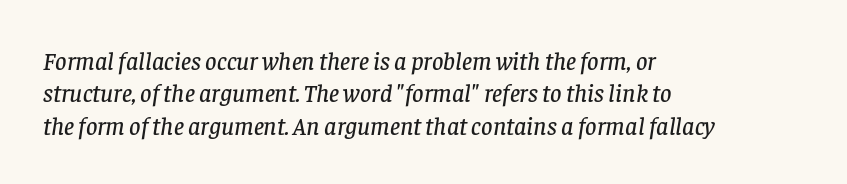
{"italic": "yes", "lean": "right", "slant_degrees": 8, "underline": "no", "align": "left", "line_spacing": "normal", "line_spacing_ratio": 1.3, "letter_spacing": "normal", "letter_spacing_em": 0.0, "glyph_px": 25}
